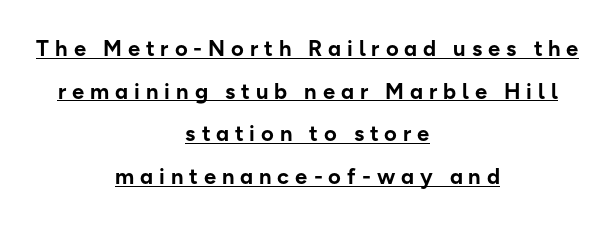
The image shows 22 px bold type, upright; set centered, loose line spacing (1.94x), unusually wide letter spacing (+0.27 em), underlined.
